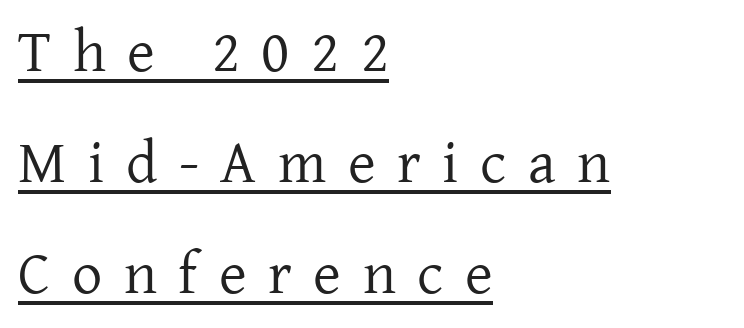
Q: Is the text bold? A: No.
Q: Is the text italic (slanted)? A: No, it is upright.
Q: Is the typeface a serif or a sans-serif typeface? A: Serif.
Q: Is the text underlined? A: Yes.
Q: How is the paragraph aligned? A: Left-aligned.
Q: Is the spacing between letters normal or unusually wide? A: Unusually wide.
Q: Width (condensed, normal, or wide)? A: Normal.
Q: Stroke contrast? A: Low.
Q: x-height? A: Medium.
Q: Monospaced? A: No.
